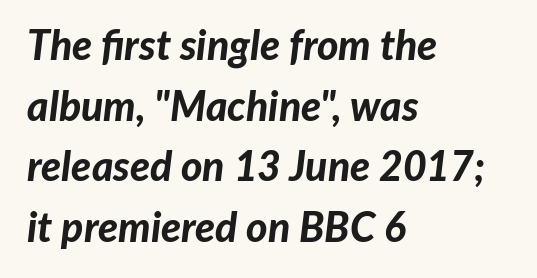
{"italic": "yes", "lean": "right", "slant_degrees": 7, "bold": "yes", "weight": "bold", "width": "normal", "stroke_contrast": "low", "x_height": "medium", "monospaced": "no", "underline": "no", "align": "left", "line_spacing": "normal", "line_spacing_ratio": 1.48, "letter_spacing": "normal", "letter_spacing_em": 0.0, "glyph_px": 41}
